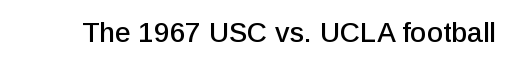
{"serif": "no", "italic": "no", "width": "normal", "stroke_contrast": "low", "x_height": "medium", "monospaced": "no", "underline": "no", "letter_spacing": "normal", "letter_spacing_em": 0.0, "glyph_px": 28}
